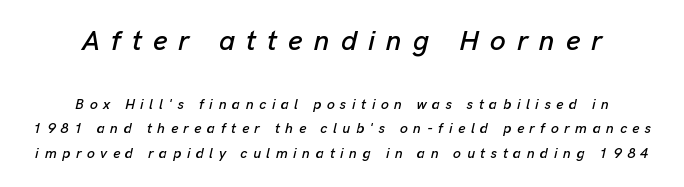
Q: Is the text italic (slanted)? A: Yes, it leans right by about 13 degrees.
Q: Is the text underlined? A: No.
Q: How is the paragraph aligned? A: Centered.
Q: Is the spacing between letters normal or unusually wide? A: Unusually wide.
Q: Which block of text is set in a larger size, the first (top) or the second (bottom)? A: The first (top) one.
Q: Width (condensed, normal, or wide)? A: Normal.
Q: Stroke contrast? A: Low.
Q: x-height? A: Medium.
Q: Monospaced? A: No.
